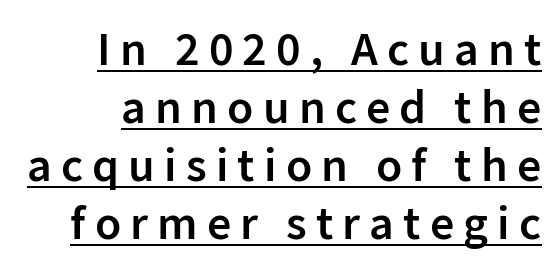
The image shows 48 px semibold sans-serif type, upright; set right-aligned, line spacing 1.21x, underlined; low stroke contrast and a medium x-height.
